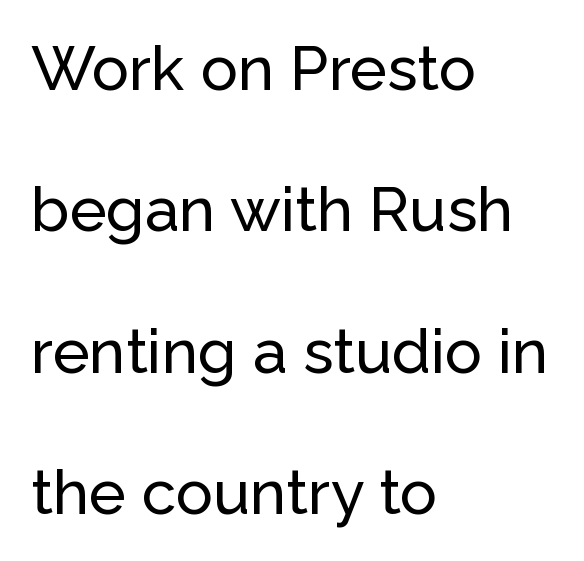
The rendering uses natural spacing where letterforms have individual widths. The glyphs are unaccompanied by any horizontal stroke below them. Posture: straight, roman, zero tilt. Casual observation: everything's shoved over to the left. The type is set solid horizontally, with unmodified tracking.
